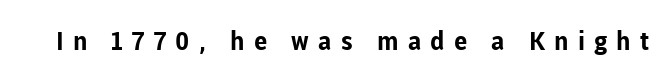
Q: Is the text bold? A: Yes.
Q: Is the text italic (slanted)? A: No, it is upright.
Q: Is the text underlined? A: No.
Q: Is the spacing between letters normal or unusually wide? A: Unusually wide.
